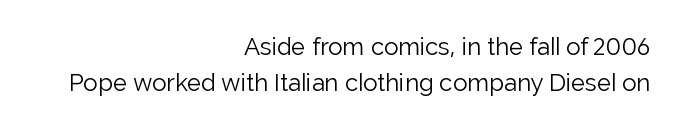
The image shows 24 px text type, upright; set right-aligned, normal line spacing (1.5x), normal letter spacing, not underlined.
